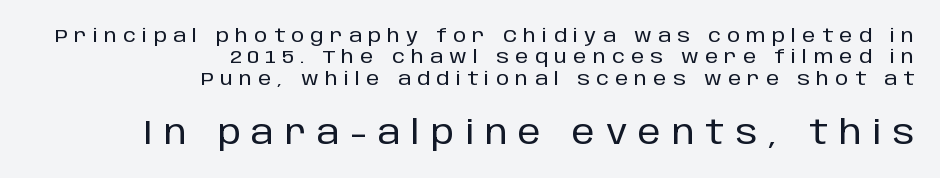
{"serif": "no", "italic": "no", "width": "normal", "stroke_contrast": "low", "x_height": "large", "monospaced": "no", "underline": "no", "align": "right", "line_spacing": "tight", "line_spacing_ratio": 1.13, "letter_spacing": "wide", "letter_spacing_em": 0.33, "larger_block": "second", "size_ratio": 1.74, "glyph_px": 33}
